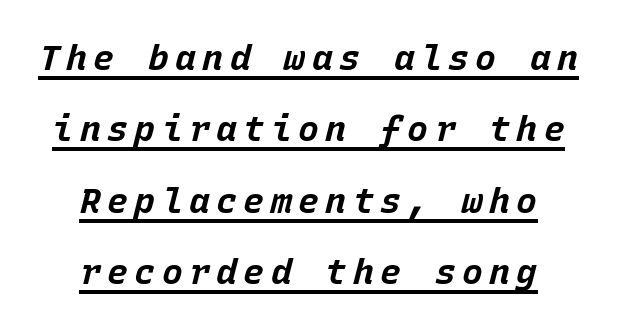
{"italic": "yes", "lean": "right", "slant_degrees": 15, "bold": "yes", "weight": "bold", "width": "normal", "stroke_contrast": "low", "x_height": "large", "monospaced": "yes", "underline": "yes", "align": "center", "line_spacing": "loose", "line_spacing_ratio": 2.04, "glyph_px": 35}
